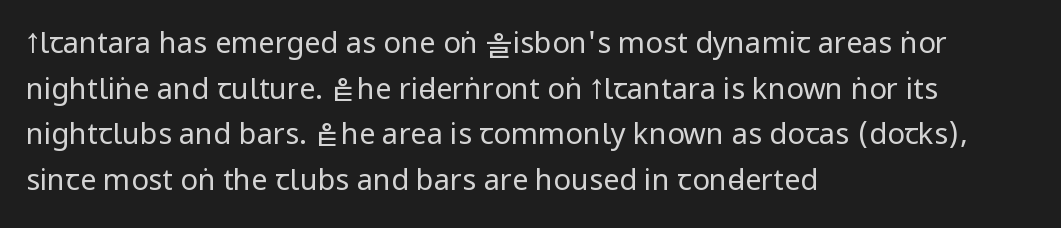
The glyphs are unaccompanied by any horizontal stroke below them. Inter-character spacing is left at the font's built-in metrics. The typesetter chose a ragged-right arrangement here. Leading matches the norm, producing a regular column. Vertical stems look standard width or narrower in stroke.
